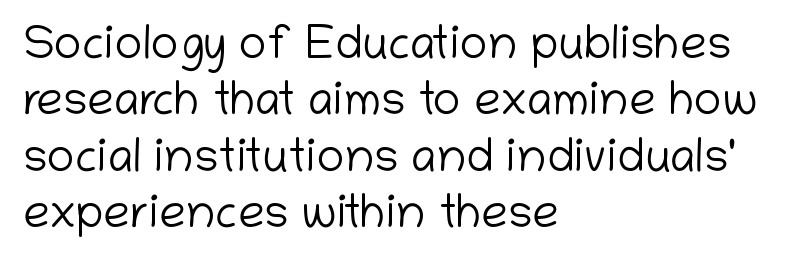
Q: Is the text bold? A: No.
Q: Is the text italic (slanted)? A: No, it is upright.
Q: Is the typeface a serif or a sans-serif typeface? A: Sans-serif.
Q: Is the text underlined? A: No.
Q: How is the paragraph aligned? A: Left-aligned.
Q: Is the spacing between letters normal or unusually wide? A: Normal.
Q: Width (condensed, normal, or wide)? A: Normal.
Q: Stroke contrast? A: Low.
Q: x-height? A: Medium.
Q: Monospaced? A: No.
